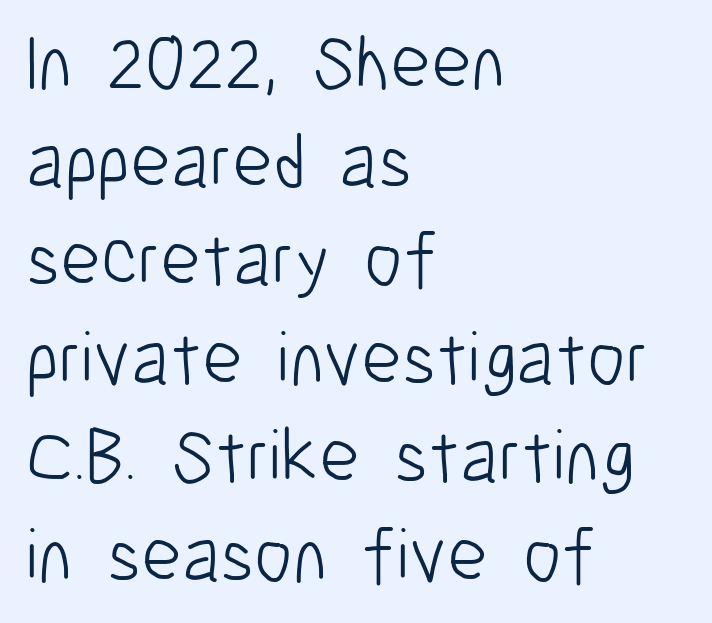
Q: Is the text bold? A: No.
Q: Is the text italic (slanted)? A: No, it is upright.
Q: Is the typeface a serif or a sans-serif typeface? A: Sans-serif.
Q: Is the text underlined? A: No.
Q: How is the paragraph aligned? A: Left-aligned.
Q: Is the spacing between letters normal or unusually wide? A: Normal.
Q: Is the spacing between lines tight, normal or loose? A: Normal.
Q: Width (condensed, normal, or wide)? A: Condensed.
Q: Stroke contrast? A: Low.
Q: x-height? A: Medium.
Q: Monospaced? A: No.
